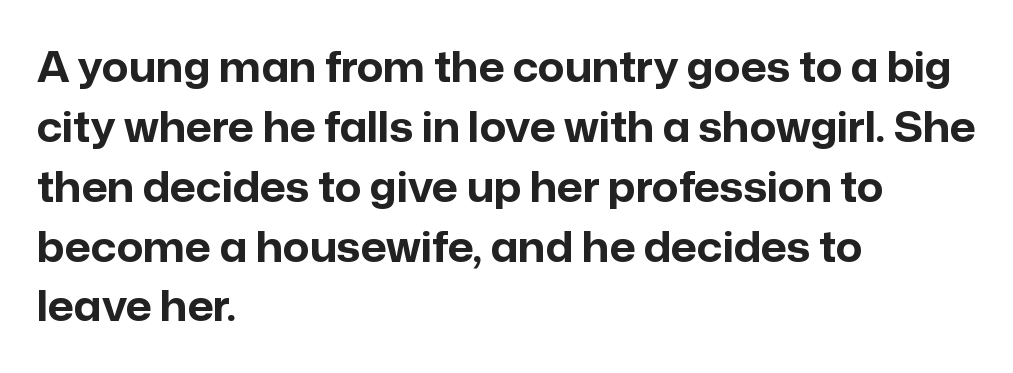
The image shows 41 px bold sans-serif type, upright; set left-aligned, normal line spacing (1.46x), normal letter spacing, not underlined; low stroke contrast and a medium x-height.
